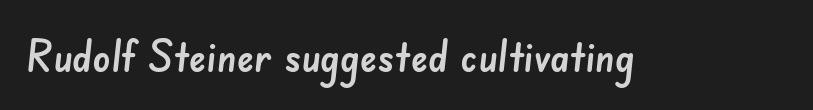
You could not count columns in this text — the font is proportionally spaced. The specimen omits any rule beneath the text block's lines. Honestly, the letter spacing is just normal — you wouldn't notice it. A typesetter would label this face a sans.
